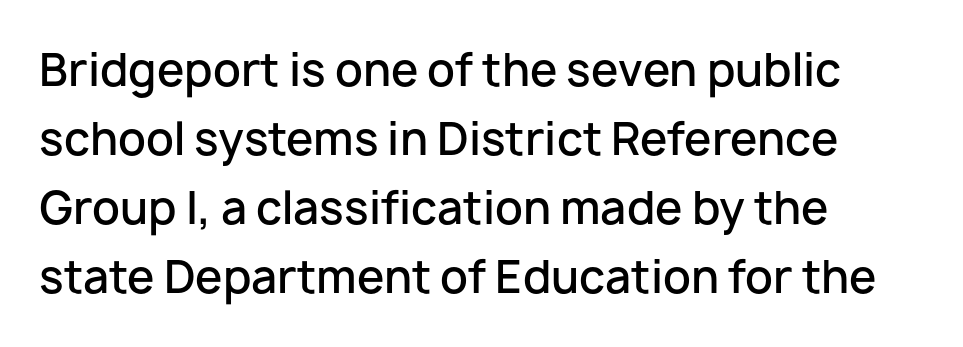
Q: Is the text bold? A: Semi-bold.
Q: Is the text italic (slanted)? A: No, it is upright.
Q: Is the typeface a serif or a sans-serif typeface? A: Sans-serif.
Q: Is the text underlined? A: No.
Q: How is the paragraph aligned? A: Left-aligned.
Q: Is the spacing between letters normal or unusually wide? A: Normal.
Q: Is the spacing between lines tight, normal or loose? A: Normal.
Q: Width (condensed, normal, or wide)? A: Normal.
Q: Stroke contrast? A: Low.
Q: x-height? A: Medium.
Q: Monospaced? A: No.
